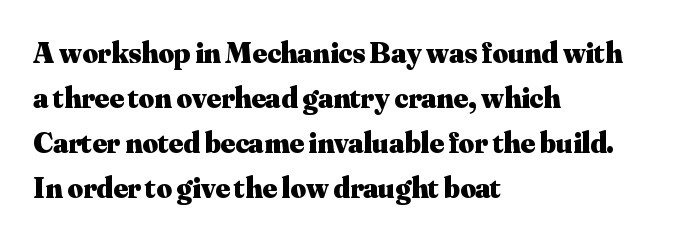
{"serif": "yes", "italic": "no", "bold": "yes", "weight": "heavy", "width": "normal", "stroke_contrast": "medium", "x_height": "small", "monospaced": "no", "underline": "no", "align": "left", "line_spacing": "normal", "line_spacing_ratio": 1.5, "letter_spacing": "normal", "letter_spacing_em": 0.0, "glyph_px": 30}
